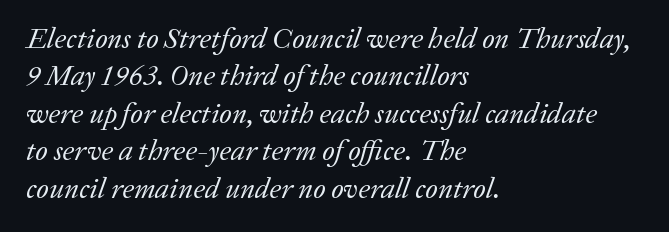
Q: Is the text bold? A: No.
Q: Is the text italic (slanted)? A: Yes, it leans right by about 20 degrees.
Q: Is the typeface a serif or a sans-serif typeface? A: Serif.
Q: Is the text underlined? A: No.
Q: How is the paragraph aligned? A: Left-aligned.
Q: Is the spacing between letters normal or unusually wide? A: Normal.
Q: Is the spacing between lines tight, normal or loose? A: Normal.
Q: Width (condensed, normal, or wide)? A: Normal.
Q: Stroke contrast? A: Low.
Q: x-height? A: Medium.
Q: Monospaced? A: No.
